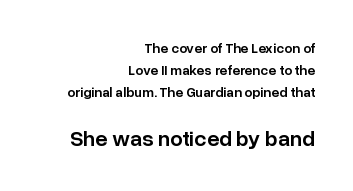
{"italic": "no", "bold": "semi", "underline": "no", "align": "right", "line_spacing": "normal", "line_spacing_ratio": 1.57, "letter_spacing": "normal", "letter_spacing_em": 0.0, "larger_block": "second", "size_ratio": 1.57, "glyph_px": 22}
